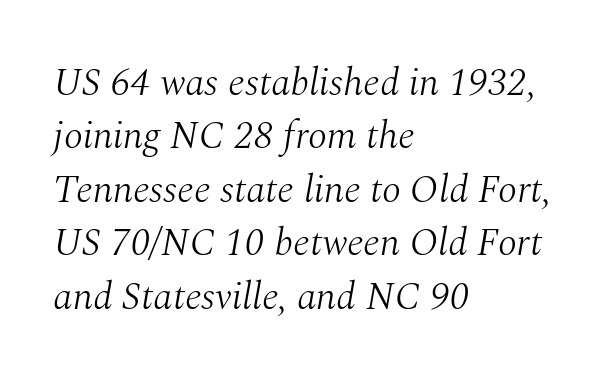
{"serif": "yes", "italic": "yes", "lean": "right", "slant_degrees": 10, "bold": "no", "weight": "light", "width": "normal", "stroke_contrast": "medium", "x_height": "medium", "monospaced": "no", "underline": "no", "align": "left", "line_spacing": "normal", "line_spacing_ratio": 1.37, "letter_spacing": "normal", "letter_spacing_em": 0.0, "glyph_px": 39}
